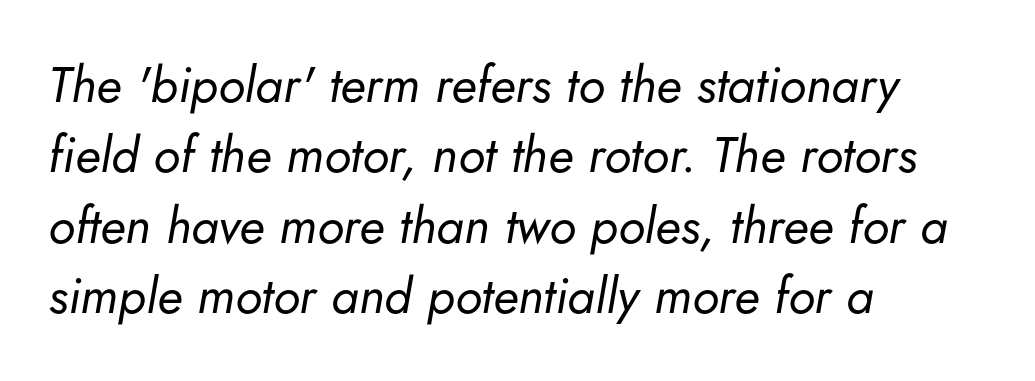
{"italic": "yes", "lean": "right", "slant_degrees": 5, "bold": "no", "weight": "regular", "width": "normal", "stroke_contrast": "low", "x_height": "small", "monospaced": "no", "underline": "no", "align": "left", "line_spacing": "normal", "line_spacing_ratio": 1.41, "letter_spacing": "normal", "letter_spacing_em": 0.0, "glyph_px": 50}
